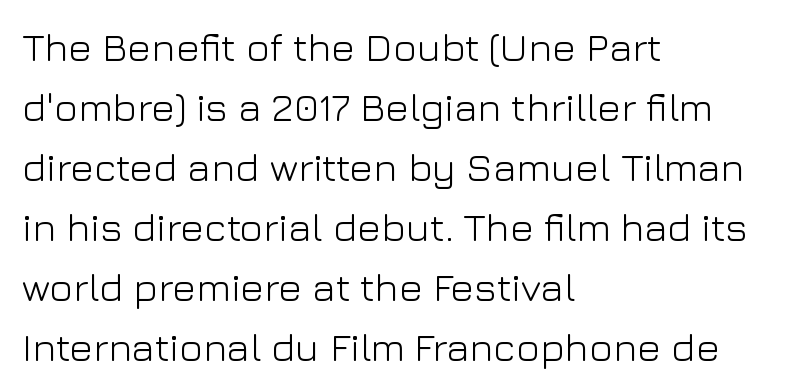
{"serif": "no", "italic": "no", "bold": "no", "weight": "light", "width": "normal", "stroke_contrast": "low", "x_height": "medium", "monospaced": "no", "underline": "no", "align": "left", "line_spacing": "normal", "line_spacing_ratio": 1.5, "letter_spacing": "normal", "letter_spacing_em": 0.0, "glyph_px": 40}
